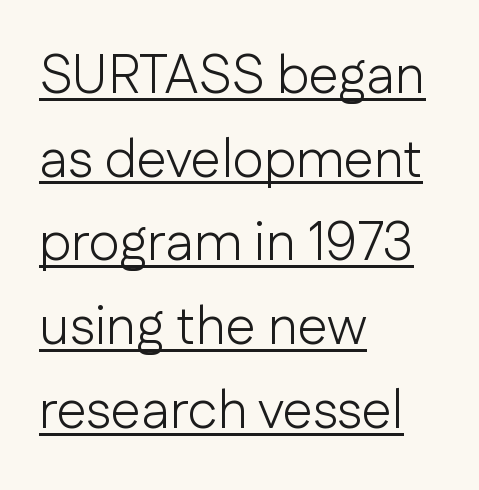
Q: Is the text bold? A: No.
Q: Is the text italic (slanted)? A: No, it is upright.
Q: Is the typeface a serif or a sans-serif typeface? A: Sans-serif.
Q: Is the text underlined? A: Yes.
Q: How is the paragraph aligned? A: Left-aligned.
Q: Is the spacing between letters normal or unusually wide? A: Normal.
Q: Is the spacing between lines tight, normal or loose? A: Normal.
Q: Width (condensed, normal, or wide)? A: Normal.
Q: Stroke contrast? A: Low.
Q: x-height? A: Medium.
Q: Monospaced? A: No.
